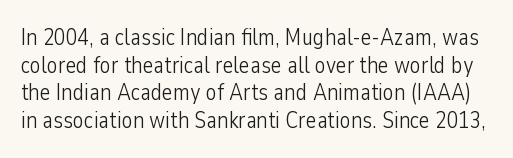
It's the straight-up-and-down kind of type. The gaps between neighbouring characters are ordinary and unremarkable. Summary of weight: not heavy and not bold. Just letters on the line, the space beneath them empty.
